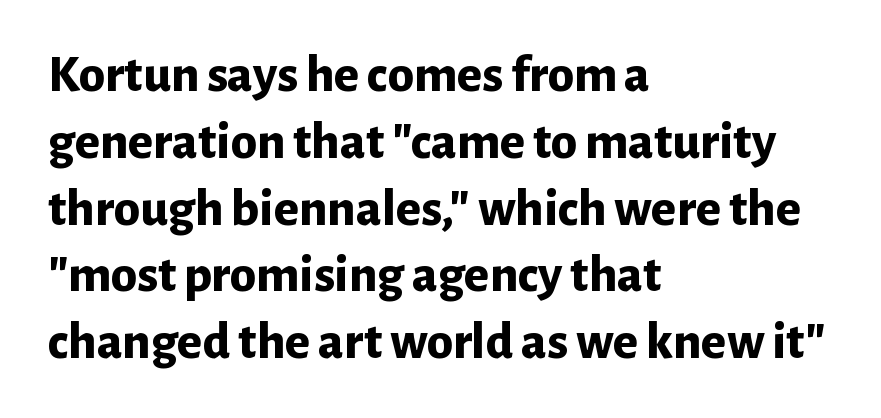
{"serif": "no", "italic": "no", "bold": "yes", "weight": "bold", "width": "normal", "stroke_contrast": "low", "x_height": "medium", "monospaced": "no", "underline": "no", "align": "left", "line_spacing": "normal", "line_spacing_ratio": 1.26, "letter_spacing": "normal", "letter_spacing_em": 0.0, "glyph_px": 53}
